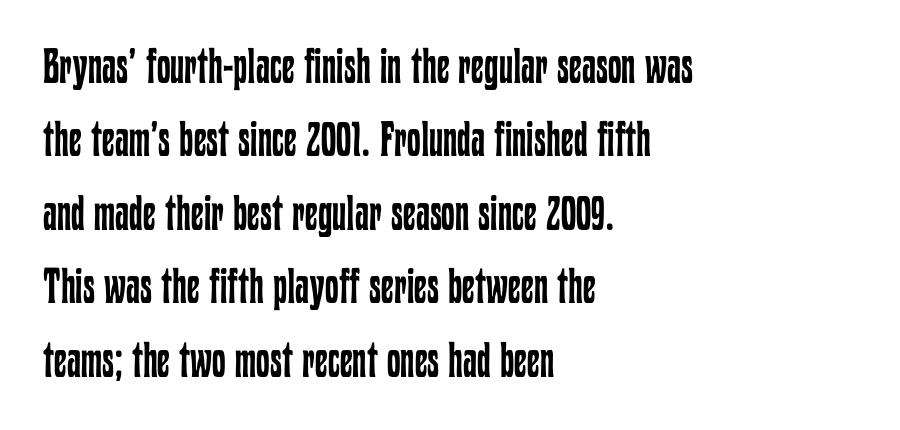
The image shows 49 px regular-weight, condensed type, upright; set left-aligned, normal line spacing (1.5x), normal letter spacing, not underlined; low stroke contrast and a medium x-height.
